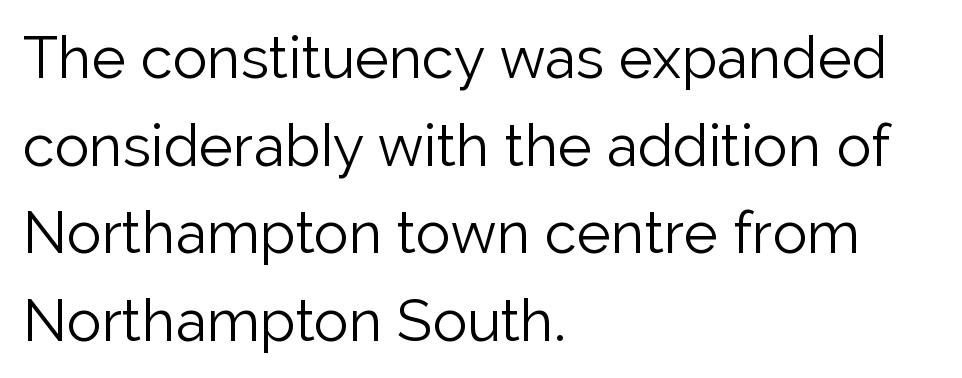
{"serif": "no", "italic": "no", "bold": "no", "weight": "light", "width": "normal", "stroke_contrast": "low", "x_height": "medium", "monospaced": "no", "underline": "no", "align": "left", "line_spacing": "normal", "line_spacing_ratio": 1.51, "letter_spacing": "normal", "letter_spacing_em": 0.0, "glyph_px": 58}
